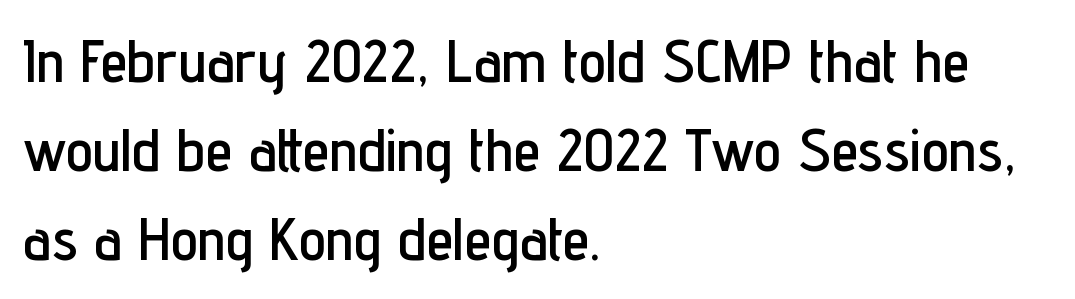
Q: Is the text italic (slanted)? A: No, it is upright.
Q: Is the typeface a serif or a sans-serif typeface? A: Sans-serif.
Q: Is the text underlined? A: No.
Q: How is the paragraph aligned? A: Left-aligned.
Q: Is the spacing between letters normal or unusually wide? A: Normal.
Q: Is the spacing between lines tight, normal or loose? A: Normal.
Q: Width (condensed, normal, or wide)? A: Condensed.
Q: Stroke contrast? A: Low.
Q: x-height? A: Medium.
Q: Monospaced? A: No.
